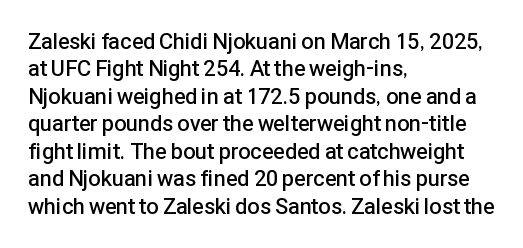
{"italic": "no", "bold": "semi", "underline": "no", "align": "left", "line_spacing": "normal", "line_spacing_ratio": 1.25, "letter_spacing": "normal", "letter_spacing_em": 0.0, "glyph_px": 22}
